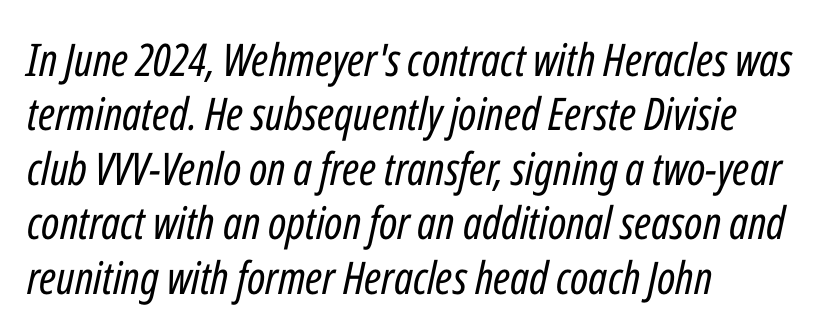
Q: Is the text bold? A: No.
Q: Is the text italic (slanted)? A: Yes, it leans right by about 12 degrees.
Q: Is the text underlined? A: No.
Q: How is the paragraph aligned? A: Left-aligned.
Q: Is the spacing between letters normal or unusually wide? A: Normal.
Q: Width (condensed, normal, or wide)? A: Condensed.
Q: Stroke contrast? A: Low.
Q: x-height? A: Medium.
Q: Monospaced? A: No.
